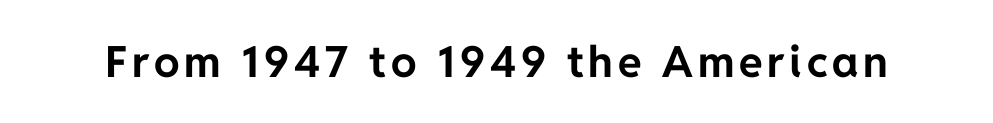
The strip under each line holds only bare page. In terms of letterform style, serifs are entirely absent. Ordinary non-slanted type is in use. Weight check: bold — yes, fully. Here the designer chose a conventional face with non-uniform glyph widths.
